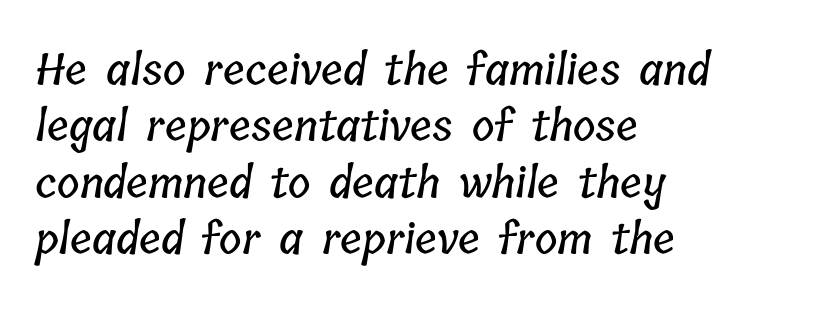
{"width": "condensed", "stroke_contrast": "low", "x_height": "medium", "monospaced": "no", "underline": "no", "align": "left", "line_spacing": "normal", "line_spacing_ratio": 1.31, "letter_spacing": "normal", "letter_spacing_em": 0.0, "glyph_px": 43}
